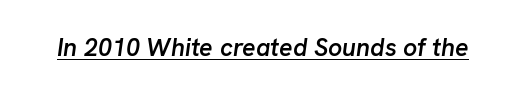
Q: Is the text bold? A: Semi-bold.
Q: Is the text italic (slanted)? A: Yes, it leans right by about 8 degrees.
Q: Is the text underlined? A: Yes.
Q: Is the spacing between letters normal or unusually wide? A: Normal.
